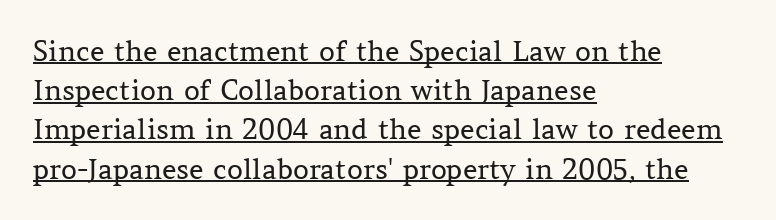
Q: Is the text bold? A: No.
Q: Is the text italic (slanted)? A: No, it is upright.
Q: Is the typeface a serif or a sans-serif typeface? A: Serif.
Q: Is the text underlined? A: Yes.
Q: How is the paragraph aligned? A: Left-aligned.
Q: Is the spacing between letters normal or unusually wide? A: Normal.
Q: Is the spacing between lines tight, normal or loose? A: Normal.
Q: Width (condensed, normal, or wide)? A: Normal.
Q: Stroke contrast? A: Medium.
Q: x-height? A: Medium.
Q: Monospaced? A: No.
